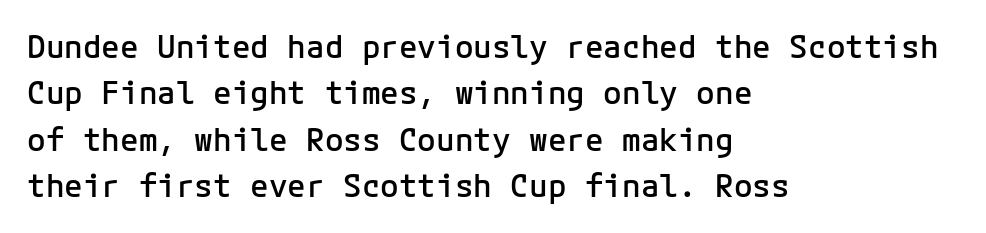
These lines are composed in type without serifs. The passage shown is not underscored anywhere. Here the glyphs are tracked normally, forming tight word shapes. Every row of glyphs begins at an identical x-position on the left.
